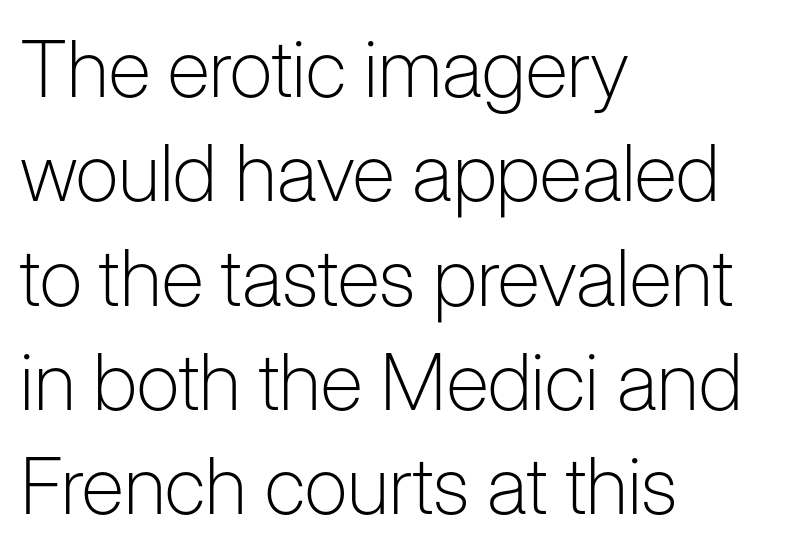
The image shows 79 px light sans-serif type, upright; set left-aligned, normal line spacing (1.32x), normal letter spacing, not underlined; low stroke contrast and a medium x-height.
